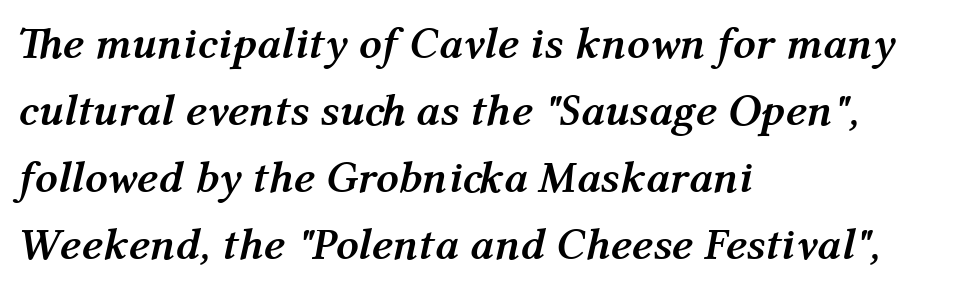
The image shows 45 px semibold type, italic (leaning right); set left-aligned, normal line spacing (1.49x), normal letter spacing, not underlined; medium stroke contrast and a medium x-height.
